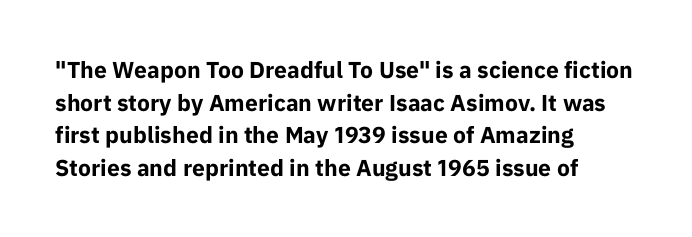
{"italic": "no", "bold": "yes", "underline": "no", "align": "left", "line_spacing": "normal", "line_spacing_ratio": 1.42, "letter_spacing": "normal", "letter_spacing_em": 0.0, "glyph_px": 23}
